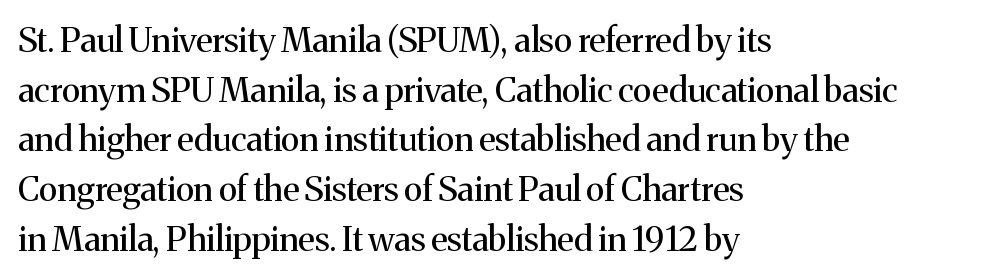
The typography opts for an upright posture over an oblique one. Descender tails drop into unmarked territory. Leftover space on each line is placed entirely after the last word. Think standard paragraph weight, or any step lighter than that. Each letter's strokes conclude with small projecting serifs.
